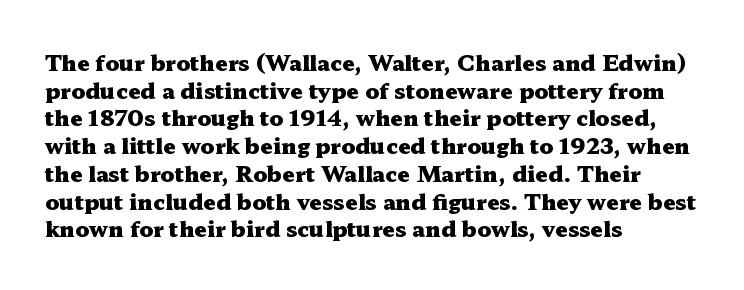
These words are printed bold, with thick strokes throughout. The string is rendered with underlining switched off. What's the leading like? Ordinary, nothing unusual. Tracking value appears to be zero — textbook default spacing. This rendering uses left alignment, leaving the right contour irregular. Every stem runs plumb, perpendicular to the baseline.
